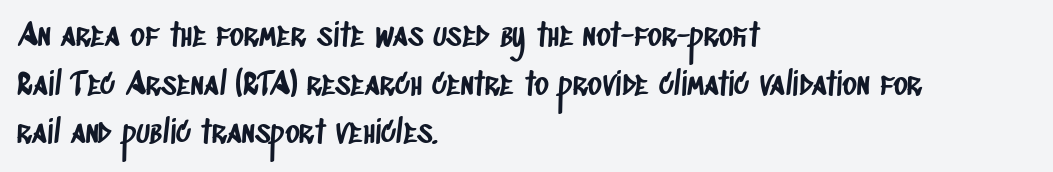
The setting favours the left margin, as ordinary paragraphs usually do. Regarding serifs, this sample does without them. Spacing verdict: proportional, widths tailored to each character. The letters sit at their default tracking, neither squeezed nor spread. Reading down the column, the eye jumps a familiar distance to each next line. The strip under each line holds only bare page.
